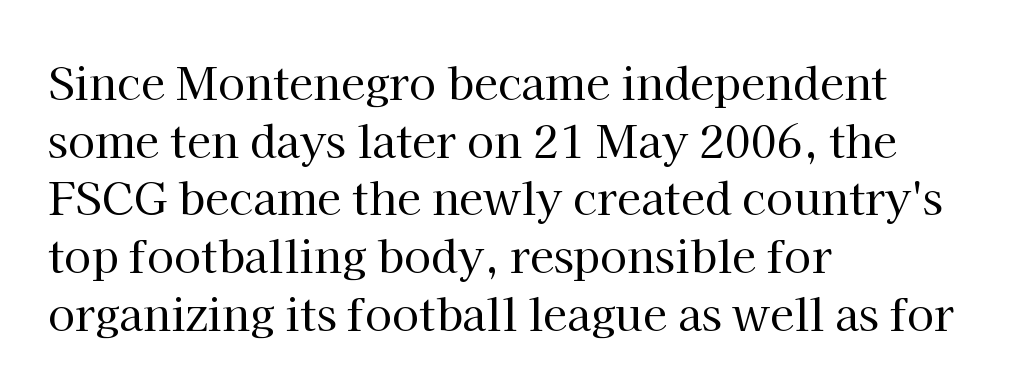
Q: Is the text bold? A: No.
Q: Is the text italic (slanted)? A: No, it is upright.
Q: Is the typeface a serif or a sans-serif typeface? A: Serif.
Q: Is the text underlined? A: No.
Q: How is the paragraph aligned? A: Left-aligned.
Q: Is the spacing between letters normal or unusually wide? A: Normal.
Q: Is the spacing between lines tight, normal or loose? A: Normal.
Q: Width (condensed, normal, or wide)? A: Normal.
Q: Stroke contrast? A: High.
Q: x-height? A: Medium.
Q: Monospaced? A: No.
